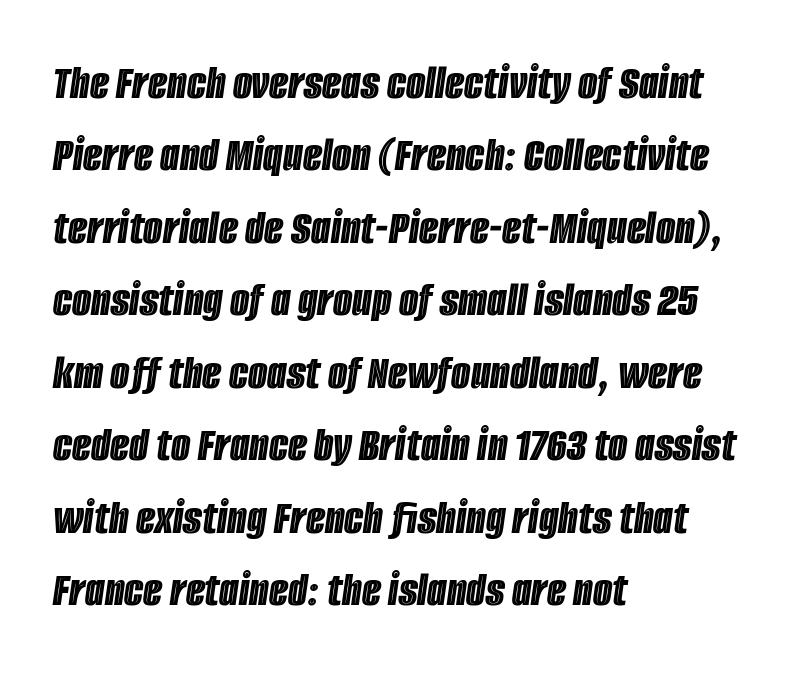
{"italic": "yes", "lean": "right", "slant_degrees": 8, "width": "condensed", "x_height": "large", "monospaced": "no", "underline": "no", "align": "left", "line_spacing": "normal", "line_spacing_ratio": 1.45, "letter_spacing": "normal", "letter_spacing_em": 0.0, "glyph_px": 50}
